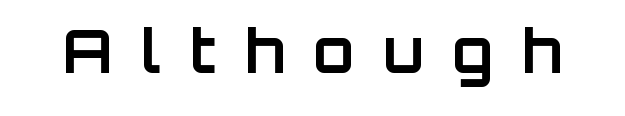
{"serif": "no", "italic": "no", "bold": "yes", "weight": "bold", "width": "normal", "stroke_contrast": "low", "x_height": "large", "monospaced": "no", "underline": "no", "letter_spacing": "wide", "letter_spacing_em": 0.47, "glyph_px": 60}
